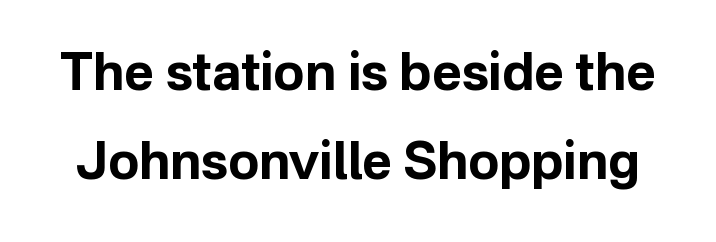
{"serif": "no", "italic": "no", "bold": "yes", "weight": "bold", "width": "normal", "stroke_contrast": "low", "x_height": "medium", "monospaced": "no", "underline": "no", "line_spacing_ratio": 1.75, "letter_spacing": "normal", "letter_spacing_em": 0.0, "glyph_px": 51}
